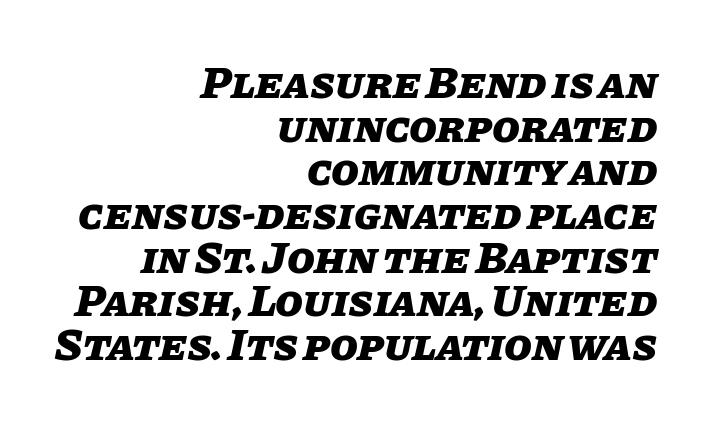
Its strokes are broad and dark, the hallmark of bold type. Notice how the passage keeps a crisp vertical edge on the right only. Beneath every word, the page is bare. Rows of type sit shoulder to shoulder in the vertical direction. An italicized treatment has been applied to the whole sample.
